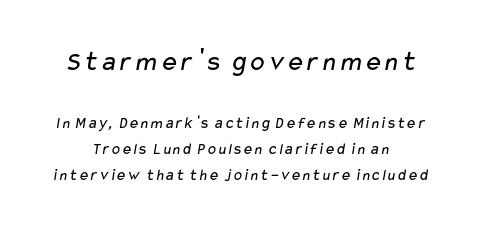
The text was rendered using a sans face with plain stroke endings. Regarding leading, the lines here are spaced in the standard way. Reading top to bottom, the characters get smaller at the block break. These lines are rendered in a variable-pitch font. Clear beneath every line of the passage. A quiet, ordinary-to-light weight characterises the typeface.
